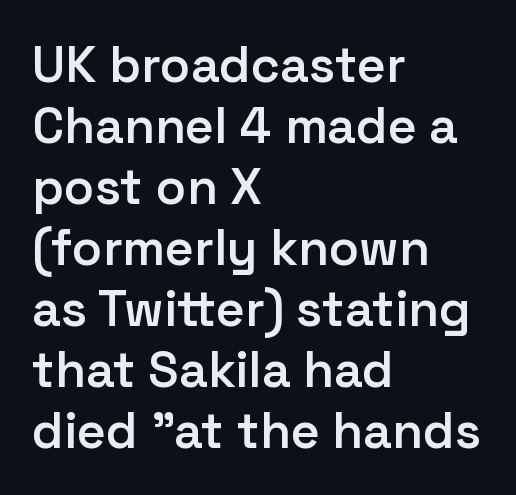
{"serif": "no", "italic": "no", "bold": "semi", "weight": "semibold", "width": "normal", "stroke_contrast": "low", "x_height": "medium", "monospaced": "no", "underline": "no", "align": "left", "line_spacing_ratio": 1.22, "letter_spacing": "normal", "letter_spacing_em": 0.0, "glyph_px": 50}
